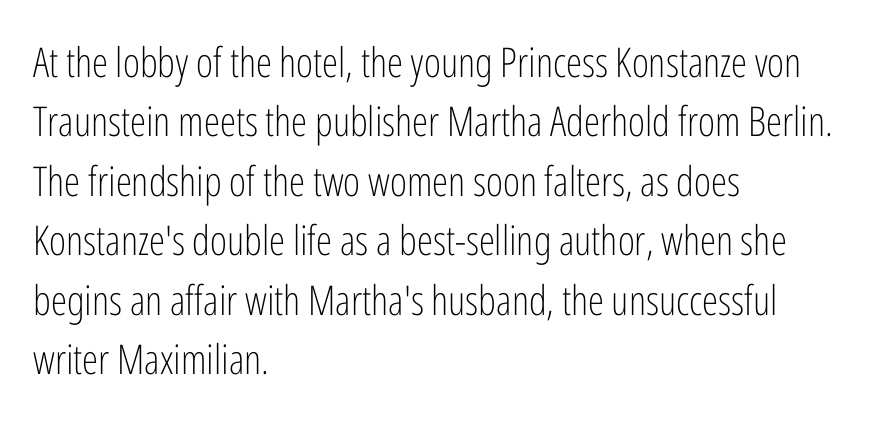
The horizontal fit of the characters is conventional and even. Quick note: not italic, upright. Are there feet on the stems? There aren't — it's a sans. A typesetter would call this proportional, since set widths differ per character.
